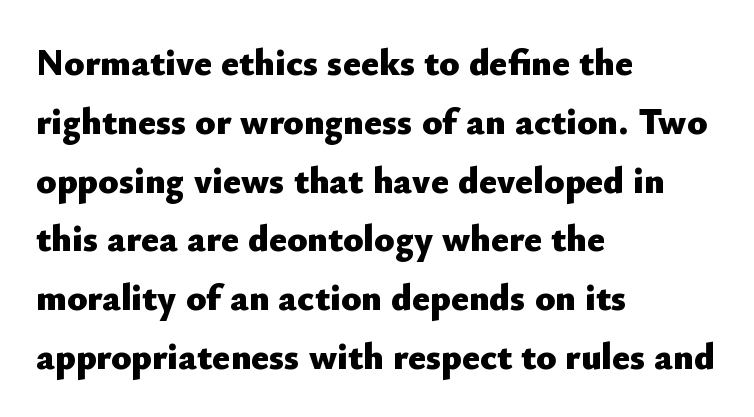
{"serif": "no", "italic": "no", "bold": "yes", "weight": "heavy", "width": "normal", "stroke_contrast": "low", "x_height": "small", "monospaced": "no", "underline": "no", "align": "left", "line_spacing": "normal", "line_spacing_ratio": 1.59, "letter_spacing": "normal", "letter_spacing_em": 0.0, "glyph_px": 37}
